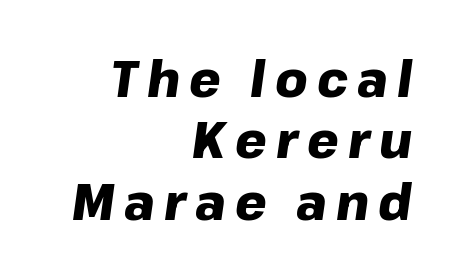
The image shows 50 px heavy type, italic (leaning right); set right-aligned, line spacing 1.23x, not underlined; low stroke contrast and a medium x-height.
